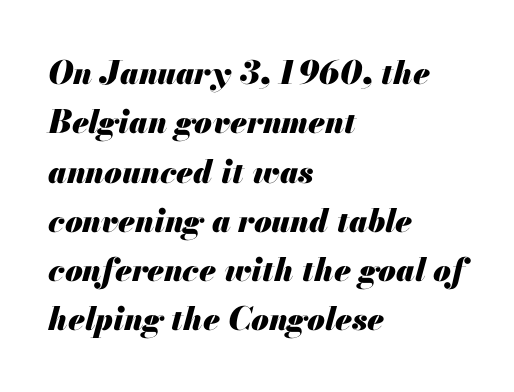
Successive baselines arrive at the customary interval. This sample is left-justified, so line endings fall wherever the words run out. Heavy, bold letterforms. These lines are rendered in a variable-pitch font. Characters are canted at an angle relative to the baseline's perpendicular.
